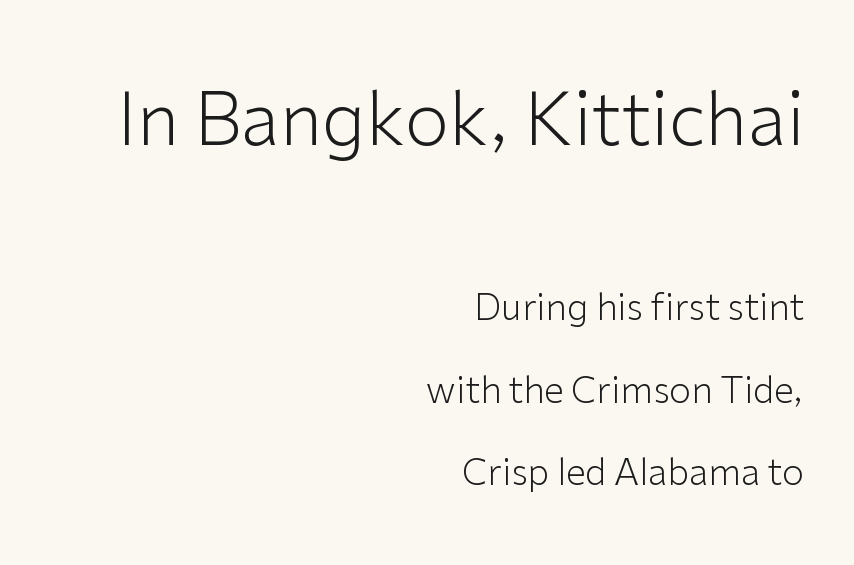
The image shows 72 px light sans-serif type, upright; set right-aligned, loose line spacing (2.29x), normal letter spacing, not underlined; the first (top) block is 2.0x larger; low stroke contrast and a medium x-height.
